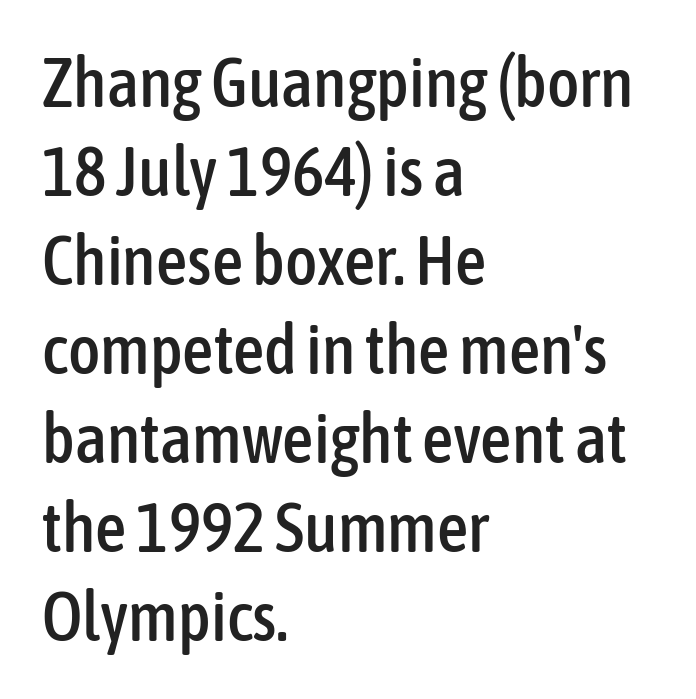
{"serif": "no", "italic": "no", "width": "condensed", "stroke_contrast": "low", "x_height": "medium", "monospaced": "no", "underline": "no", "align": "left", "line_spacing": "normal", "line_spacing_ratio": 1.29, "letter_spacing": "normal", "letter_spacing_em": 0.0, "glyph_px": 69}
